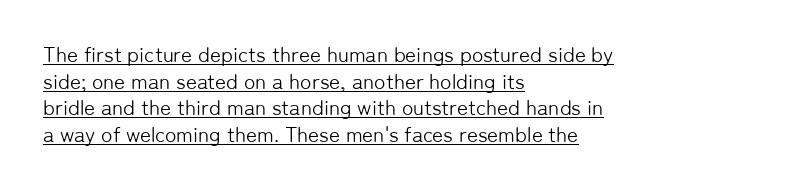
{"italic": "no", "bold": "no", "underline": "yes", "align": "left", "line_spacing": "normal", "line_spacing_ratio": 1.27, "letter_spacing": "normal", "letter_spacing_em": 0.0, "glyph_px": 21}
